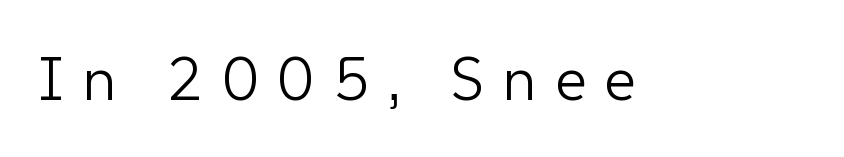
No word sits above an underline. The characters display no serif detailing; their extremities are plain. Students, note that the glyphs here are deliberately spaced far apart. The letters look calm and open, with moderate or lighter stems.
